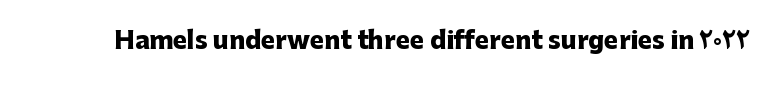
What stands out about the letter spacing? Nothing — it is the standard amount. Upright lettering throughout. Bold? Absolutely — the strokes are thick and heavy. The glyphs are unaccompanied by any horizontal stroke below them.
